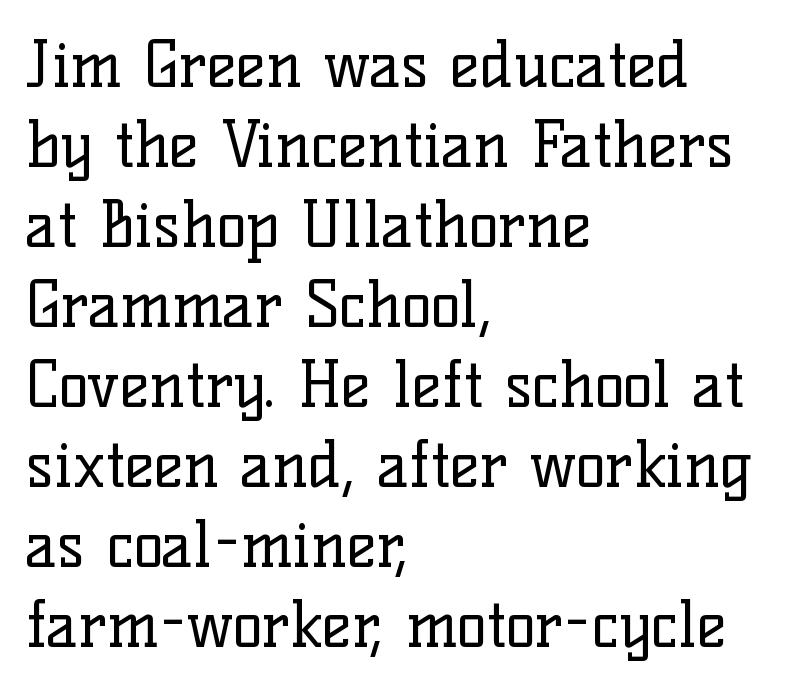
{"serif": "yes", "italic": "no", "bold": "no", "weight": "regular", "width": "normal", "stroke_contrast": "low", "x_height": "medium", "monospaced": "no", "underline": "no", "align": "left", "line_spacing": "normal", "line_spacing_ratio": 1.27, "letter_spacing": "normal", "letter_spacing_em": 0.0, "glyph_px": 63}
